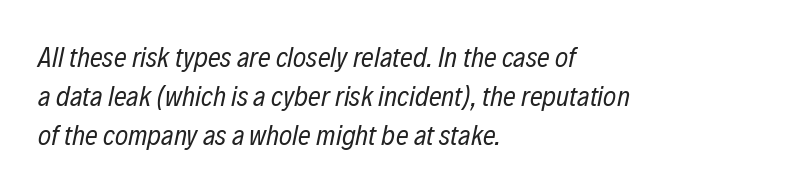
The image shows 28 px regular-weight, condensed type, italic (leaning right); set left-aligned, normal line spacing (1.39x), normal letter spacing, not underlined; low stroke contrast and a medium x-height.
